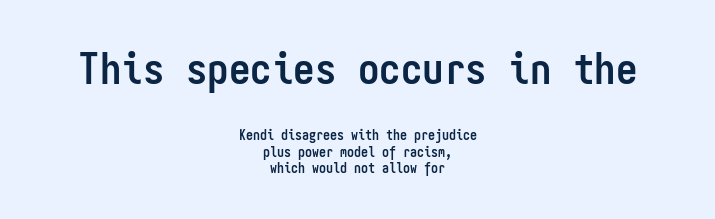
Think of a typewriter: that constant character pitch is what you see here. Caption: bold face, heavy strokes. The setting favours the middle, as headings and verse often do. Quick note: underline off. The specimen reads as upright at a glance.
